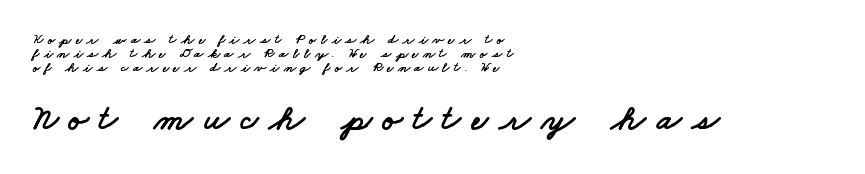
{"serif": "no", "width": "wide", "stroke_contrast": "low", "x_height": "small", "monospaced": "no", "underline": "no", "align": "left", "line_spacing": "tight", "line_spacing_ratio": 1.0, "letter_spacing": "wide", "letter_spacing_em": 0.3, "larger_block": "second", "size_ratio": 2.57, "glyph_px": 36}
